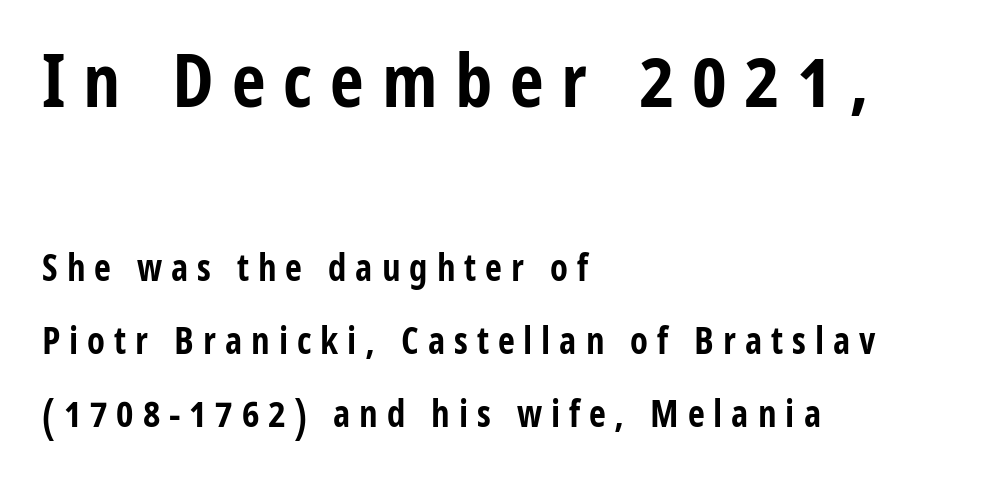
Q: Is the text bold? A: Yes.
Q: Is the text italic (slanted)? A: No, it is upright.
Q: Is the typeface a serif or a sans-serif typeface? A: Sans-serif.
Q: Is the text underlined? A: No.
Q: How is the paragraph aligned? A: Left-aligned.
Q: Is the spacing between letters normal or unusually wide? A: Unusually wide.
Q: Is the spacing between lines tight, normal or loose? A: Loose.
Q: Which block of text is set in a larger size, the first (top) or the second (bottom)? A: The first (top) one.
Q: Width (condensed, normal, or wide)? A: Condensed.
Q: Stroke contrast? A: Low.
Q: x-height? A: Medium.
Q: Monospaced? A: No.
